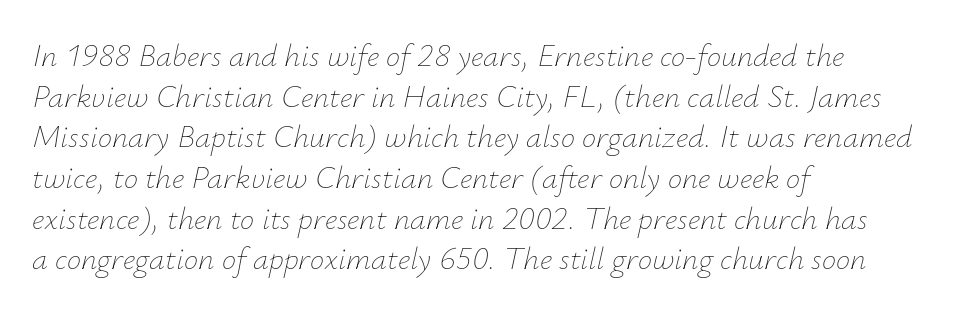
{"italic": "yes", "lean": "right", "slant_degrees": 12, "bold": "no", "weight": "thin", "width": "normal", "stroke_contrast": "low", "x_height": "small", "monospaced": "no", "underline": "no", "align": "left", "line_spacing": "normal", "line_spacing_ratio": 1.27, "letter_spacing": "normal", "letter_spacing_em": 0.0, "glyph_px": 32}
